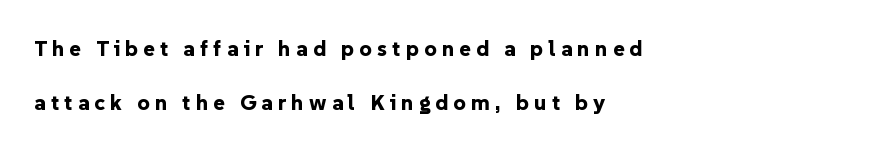
The image shows 22 px bold type, upright; set left-aligned, loose line spacing (2.44x), unusually wide letter spacing (+0.23 em), not underlined.
